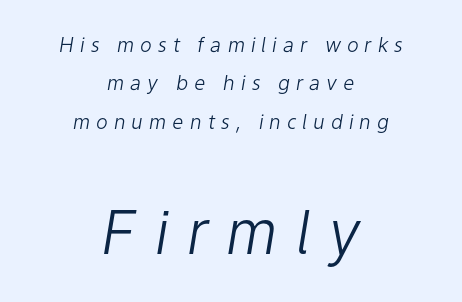
{"italic": "yes", "lean": "right", "slant_degrees": 9, "bold": "no", "weight": "light", "width": "normal", "stroke_contrast": "low", "x_height": "medium", "monospaced": "no", "underline": "no", "align": "center", "line_spacing": "loose", "line_spacing_ratio": 1.92, "letter_spacing": "wide", "letter_spacing_em": 0.3, "larger_block": "second", "size_ratio": 3.0, "glyph_px": 60}
